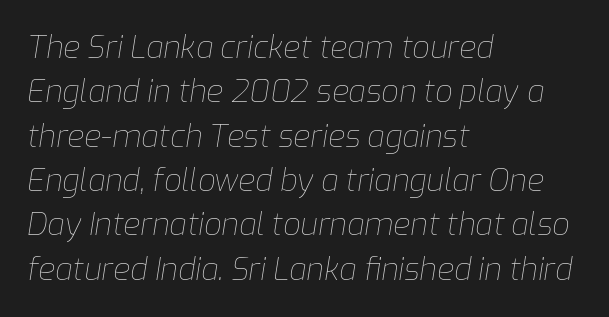
{"italic": "yes", "lean": "right", "slant_degrees": 9, "bold": "no", "weight": "thin", "width": "normal", "stroke_contrast": "low", "x_height": "medium", "monospaced": "no", "underline": "no", "align": "left", "line_spacing": "normal", "line_spacing_ratio": 1.43, "letter_spacing": "normal", "letter_spacing_em": 0.0, "glyph_px": 31}
